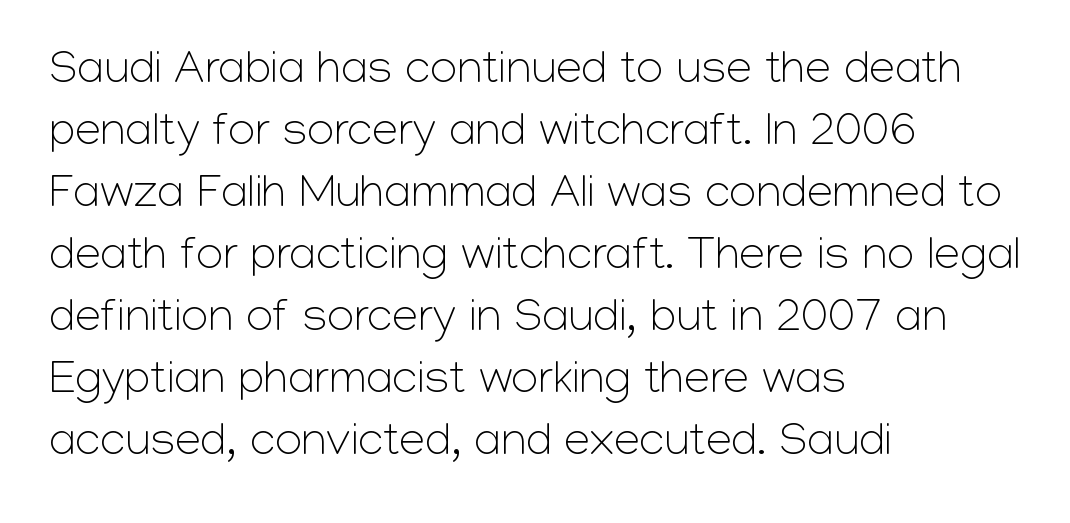
Q: Is the text bold? A: No.
Q: Is the text italic (slanted)? A: No, it is upright.
Q: Is the typeface a serif or a sans-serif typeface? A: Sans-serif.
Q: Is the text underlined? A: No.
Q: How is the paragraph aligned? A: Left-aligned.
Q: Is the spacing between letters normal or unusually wide? A: Normal.
Q: Is the spacing between lines tight, normal or loose? A: Normal.
Q: Width (condensed, normal, or wide)? A: Normal.
Q: Stroke contrast? A: Low.
Q: x-height? A: Medium.
Q: Monospaced? A: No.
